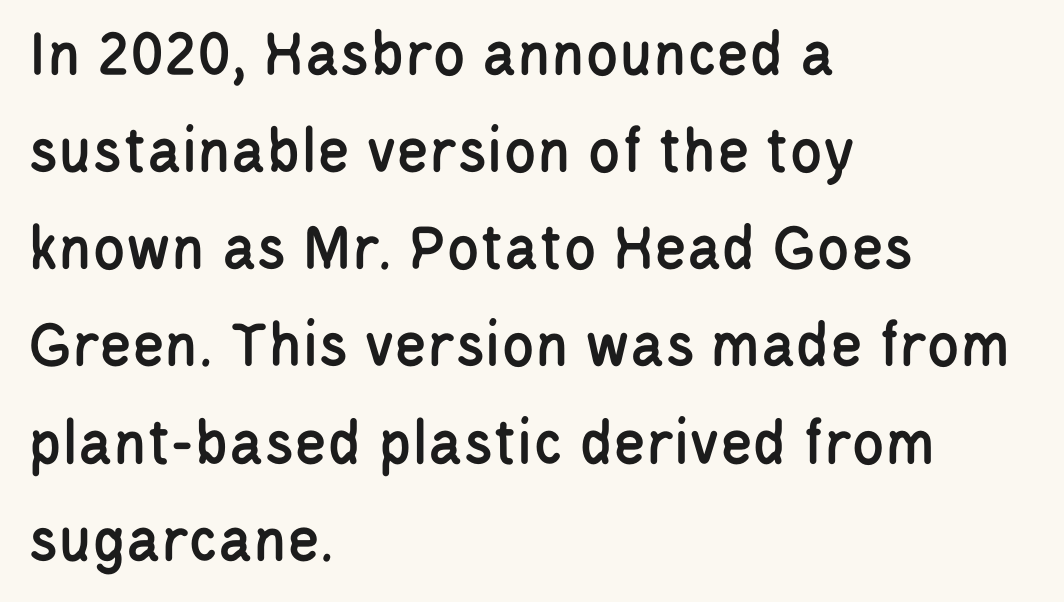
The image shows 67 px condensed sans-serif type, upright; set left-aligned, normal line spacing (1.45x), normal letter spacing, not underlined; low stroke contrast and a large x-height.
